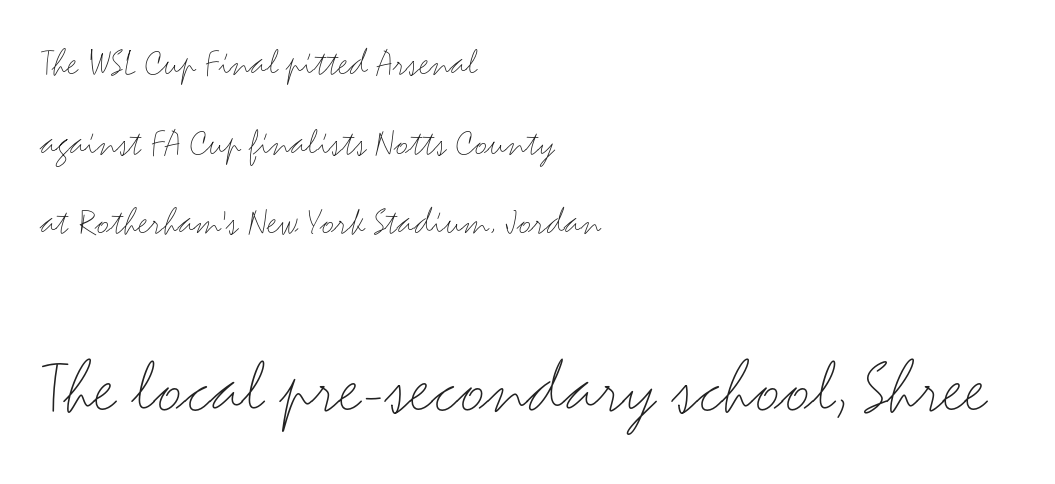
{"serif": "no", "bold": "no", "weight": "light", "width": "wide", "stroke_contrast": "medium", "x_height": "small", "monospaced": "no", "underline": "no", "align": "left", "line_spacing": "loose", "line_spacing_ratio": 1.99, "letter_spacing": "normal", "letter_spacing_em": 0.0, "larger_block": "second", "size_ratio": 1.98, "glyph_px": 79}
